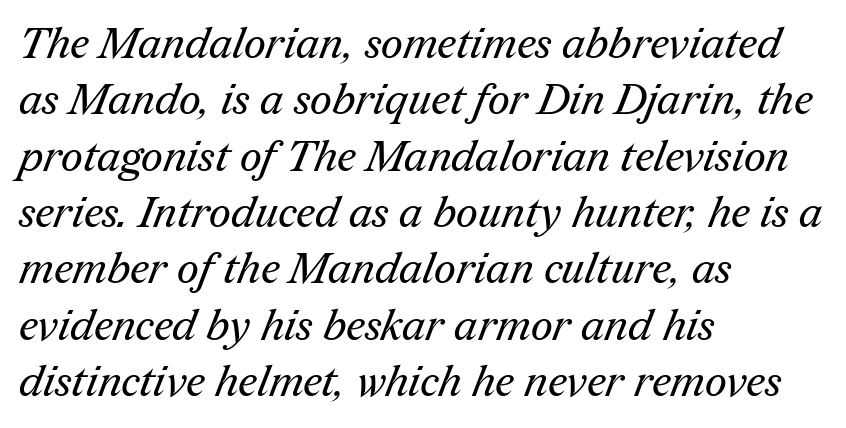
{"serif": "yes", "bold": "no", "weight": "regular", "width": "normal", "stroke_contrast": "medium", "x_height": "medium", "monospaced": "no", "underline": "no", "align": "left", "line_spacing": "normal", "line_spacing_ratio": 1.31, "letter_spacing": "normal", "letter_spacing_em": 0.0, "glyph_px": 43}
